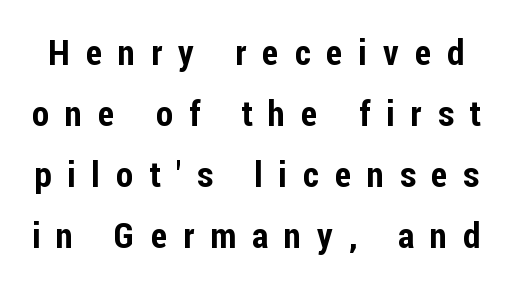
{"serif": "no", "italic": "no", "width": "condensed", "stroke_contrast": "low", "x_height": "medium", "monospaced": "no", "underline": "no", "line_spacing_ratio": 1.74, "letter_spacing": "wide", "letter_spacing_em": 0.46, "glyph_px": 35}
